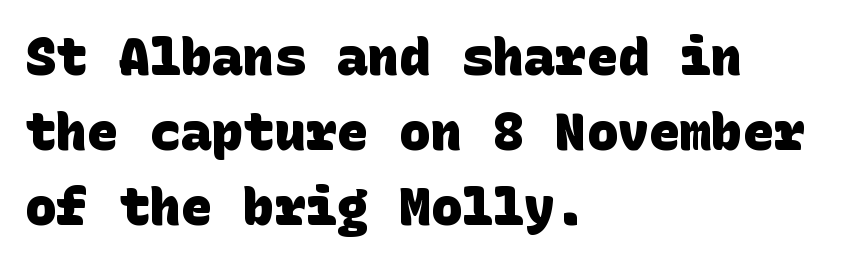
The image shows 52 px heavy sans-serif type; set left-aligned, normal line spacing (1.44x), normal letter spacing, not underlined; low stroke contrast and a large x-height.
